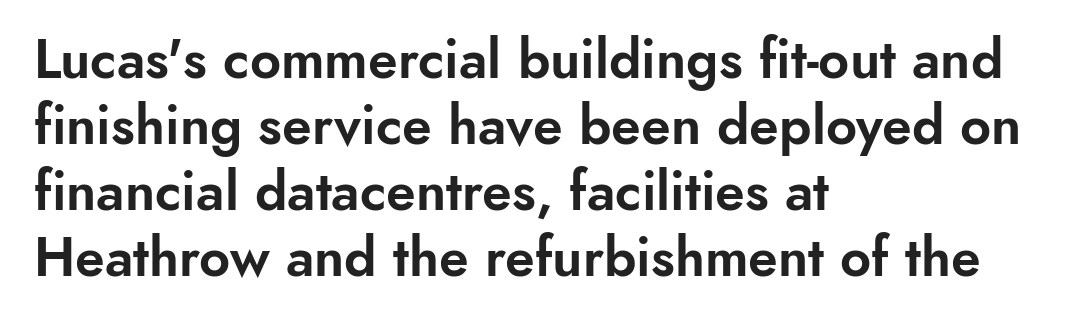
Standard letterfit; no display-style spreading of the glyphs. The lines are quadded left. Grotesque or geometric, the face here clearly has no serifs. The face used here is proportionally spaced, like ordinary book or web type. It's the straight-up-and-down kind of type.
